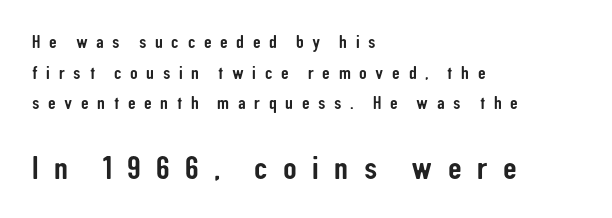
The image shows 34 px condensed sans-serif type, upright; set left-aligned, normal line spacing (1.61x), unusually wide letter spacing (+0.45 em), not underlined; the second (bottom) block is 1.79x larger; low stroke contrast and a medium x-height.
